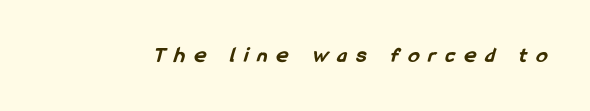
{"bold": "yes", "underline": "no", "letter_spacing": "wide", "letter_spacing_em": 0.43, "glyph_px": 22}
